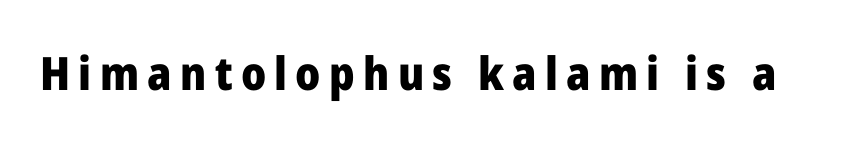
{"serif": "no", "italic": "no", "bold": "yes", "weight": "heavy", "width": "normal", "stroke_contrast": "low", "x_height": "medium", "monospaced": "no", "underline": "no", "glyph_px": 46}
